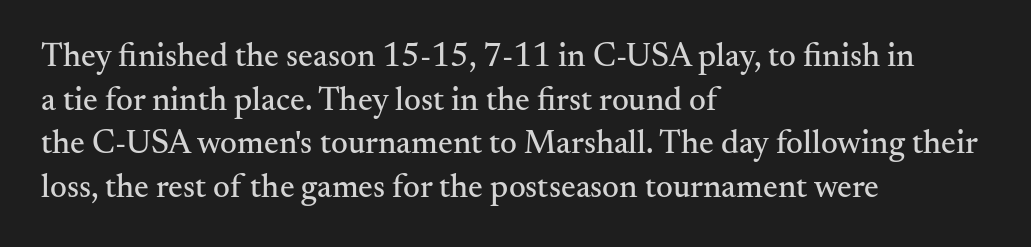
Layout note: lines flush left. Words float on clear page, feet unadorned. This sample uses an upright cut, with every glyph sitting square on the baseline. The passage shown is typed in a proportional face where columns would drift.
